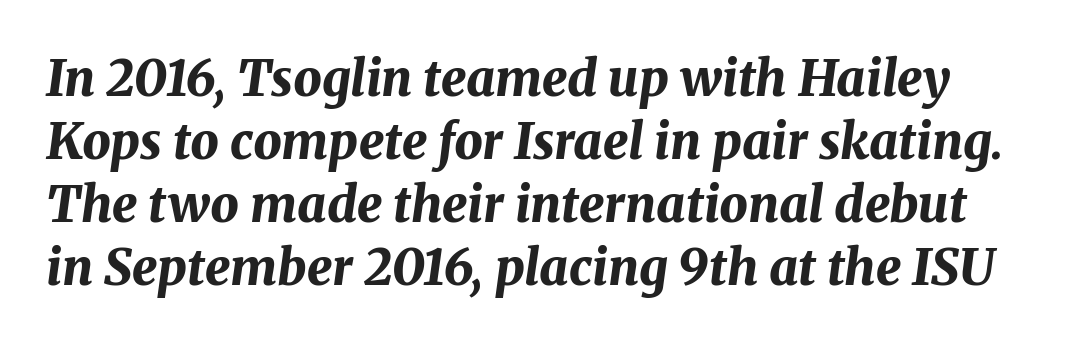
Q: Is the text bold? A: Yes.
Q: Is the text italic (slanted)? A: Yes, it leans right by about 8 degrees.
Q: Is the text underlined? A: No.
Q: Is the spacing between letters normal or unusually wide? A: Normal.
Q: Is the spacing between lines tight, normal or loose? A: Normal.
Q: Width (condensed, normal, or wide)? A: Normal.
Q: Stroke contrast? A: Medium.
Q: x-height? A: Medium.
Q: Monospaced? A: No.
